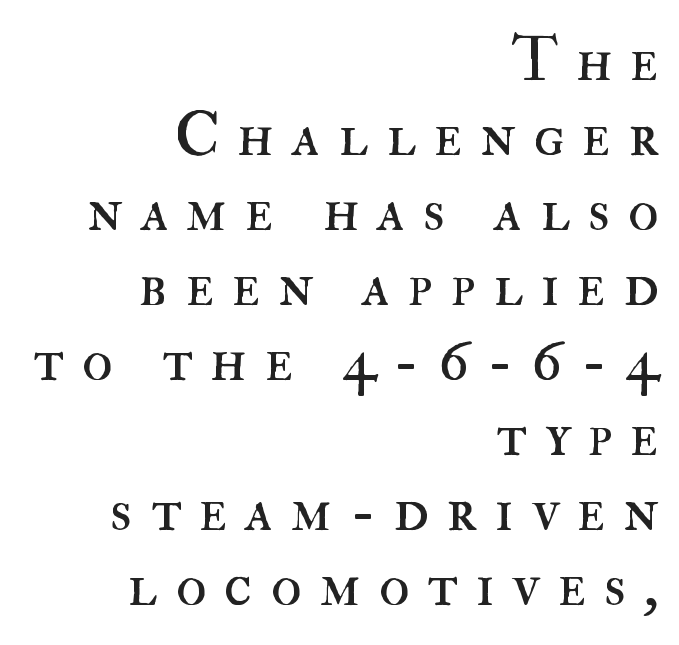
The image shows 63 px regular-weight type, upright; set right-aligned, line spacing 1.19x, unusually wide letter spacing (+0.28 em), not underlined; high stroke contrast and a small x-height.
